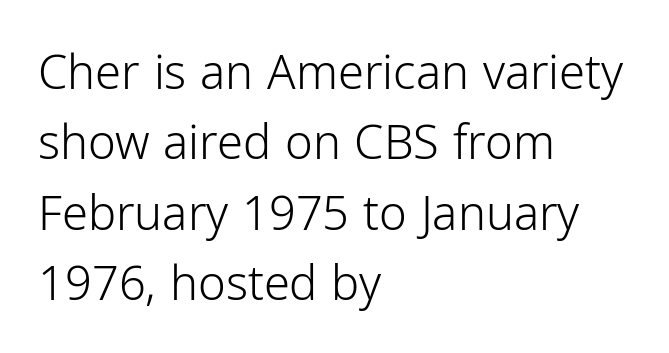
{"serif": "no", "italic": "no", "bold": "no", "weight": "light", "width": "normal", "stroke_contrast": "low", "x_height": "medium", "monospaced": "no", "underline": "no", "align": "left", "line_spacing": "normal", "line_spacing_ratio": 1.5, "letter_spacing": "normal", "letter_spacing_em": 0.0, "glyph_px": 47}
